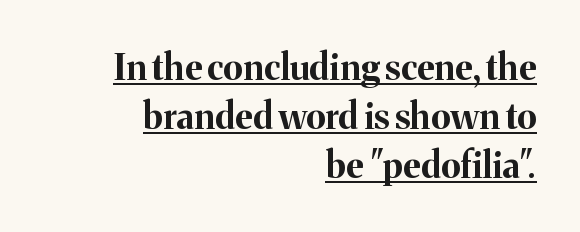
The image shows 36 px bold serif type, upright; set right-aligned, normal line spacing (1.36x), normal letter spacing, underlined; medium stroke contrast and a medium x-height.
